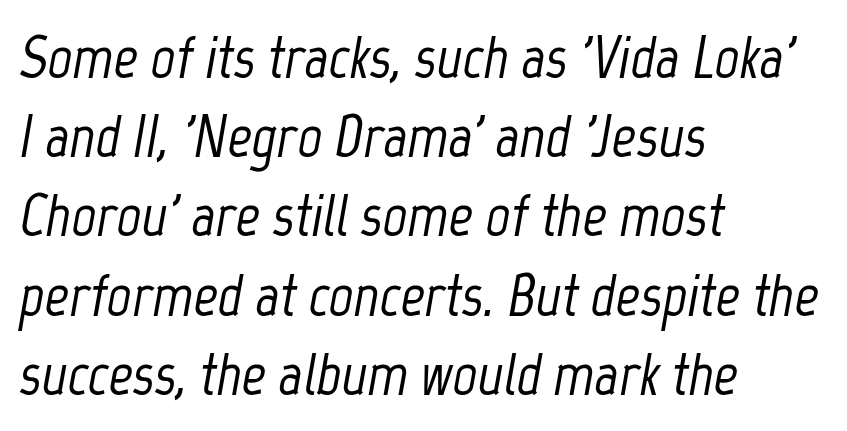
The image shows 60 px condensed type, italic (leaning right); set left-aligned, normal line spacing (1.32x), normal letter spacing, not underlined; low stroke contrast and a medium x-height.
